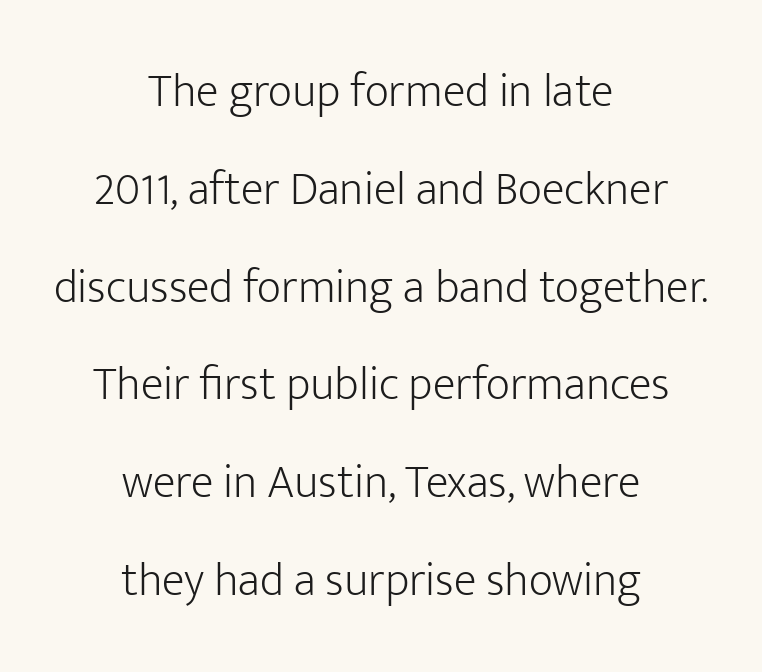
{"serif": "no", "italic": "no", "bold": "no", "weight": "light", "width": "normal", "stroke_contrast": "low", "x_height": "medium", "monospaced": "no", "underline": "no", "align": "center", "line_spacing": "loose", "line_spacing_ratio": 2.08, "letter_spacing": "normal", "letter_spacing_em": 0.0, "glyph_px": 47}
